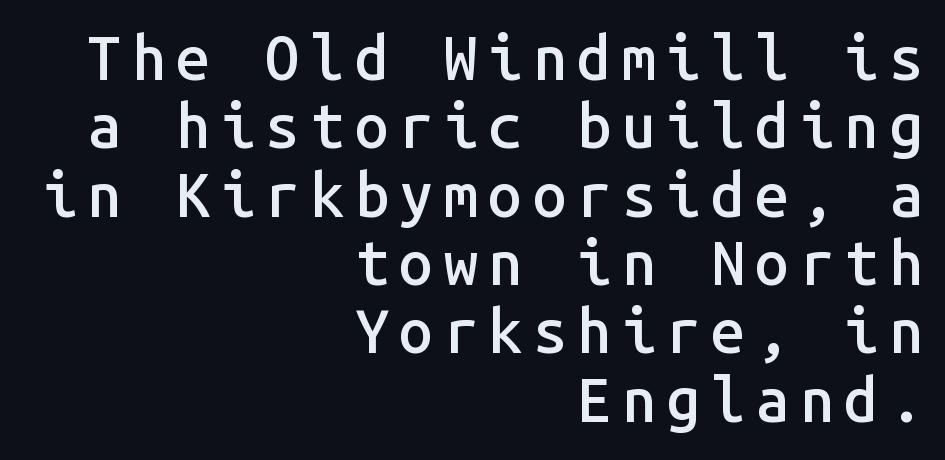
The image shows 61 px semibold sans-serif type, upright, monospaced; set right-aligned, tight line spacing (1.12x), not underlined; low stroke contrast and a medium x-height.
